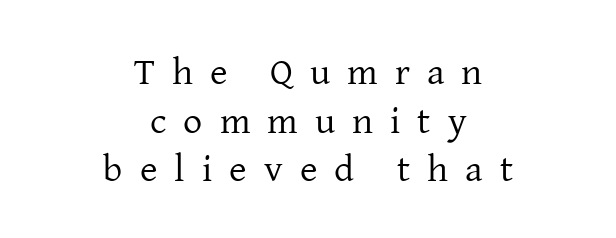
Rows of type keep a routine distance in the vertical direction. The passage shown is typed in a proportional face where columns would drift. The gaps between neighbouring characters are conspicuously large. Italic? Not at all — the glyphs are vertical. In CSS terms this would be text-align: center. Each letter's strokes conclude with small projecting serifs.
